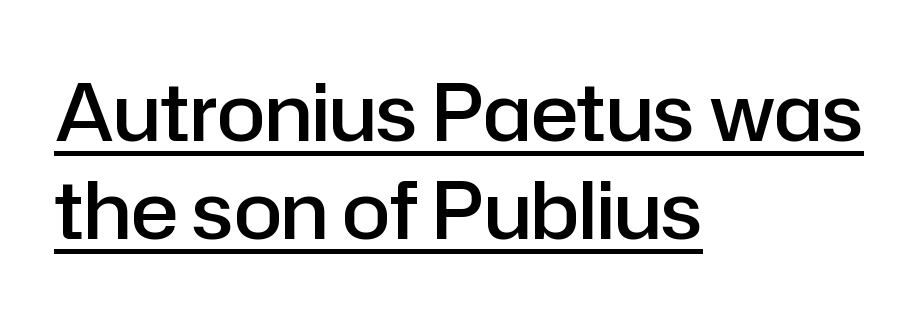
{"serif": "no", "italic": "no", "bold": "semi", "weight": "semibold", "width": "normal", "stroke_contrast": "low", "x_height": "medium", "monospaced": "no", "underline": "yes", "align": "left", "line_spacing_ratio": 1.24, "letter_spacing": "normal", "letter_spacing_em": 0.0, "glyph_px": 79}
